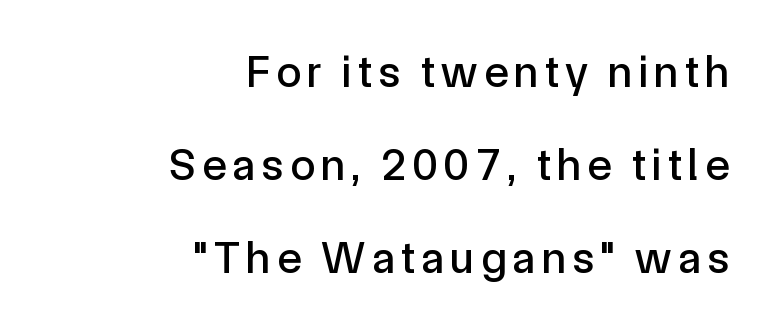
{"serif": "no", "italic": "no", "width": "normal", "x_height": "medium", "monospaced": "no", "underline": "no", "align": "right", "line_spacing": "loose", "line_spacing_ratio": 2.07, "glyph_px": 45}
